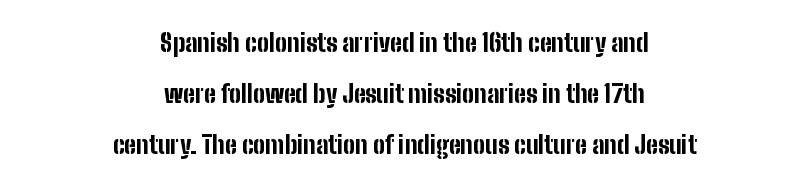
Line starts and ends both wander, symmetrically. Here the glyphs are tracked normally, forming tight word shapes. Beneath every word, the page is bare. When letters stand straight like this, we call the style roman or upright. Leading is clearly above the norm, producing a sparse column. Heavy-handed strokes throughout: this text is bold.
